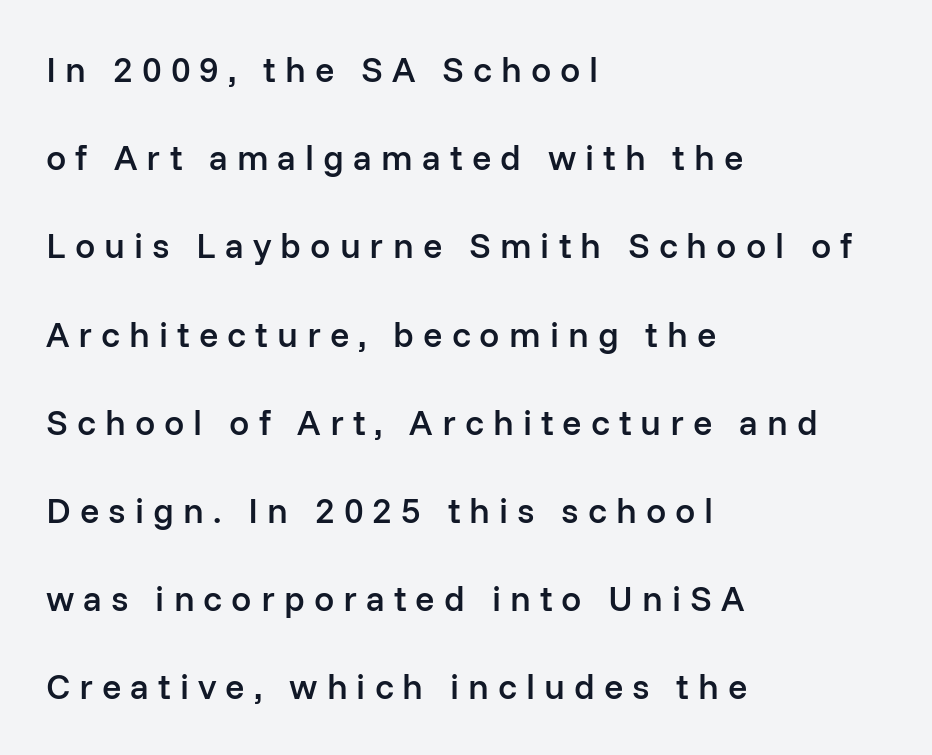
The image shows 36 px semibold sans-serif type, upright; set left-aligned, loose line spacing (2.45x), unusually wide letter spacing (+0.25 em), not underlined; low stroke contrast and a medium x-height.
